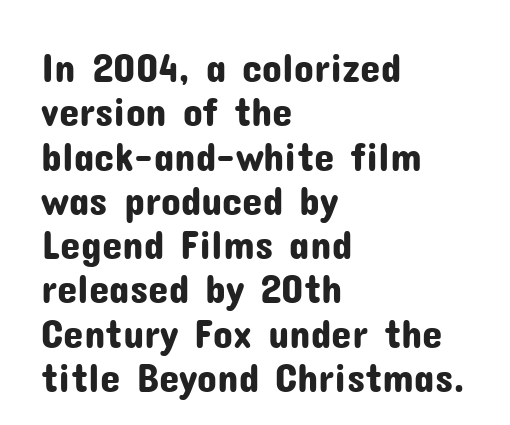
Q: Is the text italic (slanted)? A: No, it is upright.
Q: Is the typeface a serif or a sans-serif typeface? A: Sans-serif.
Q: Is the text underlined? A: No.
Q: How is the paragraph aligned? A: Left-aligned.
Q: Is the spacing between letters normal or unusually wide? A: Normal.
Q: Is the spacing between lines tight, normal or loose? A: Tight.
Q: Width (condensed, normal, or wide)? A: Normal.
Q: Stroke contrast? A: Low.
Q: x-height? A: Medium.
Q: Monospaced? A: No.
